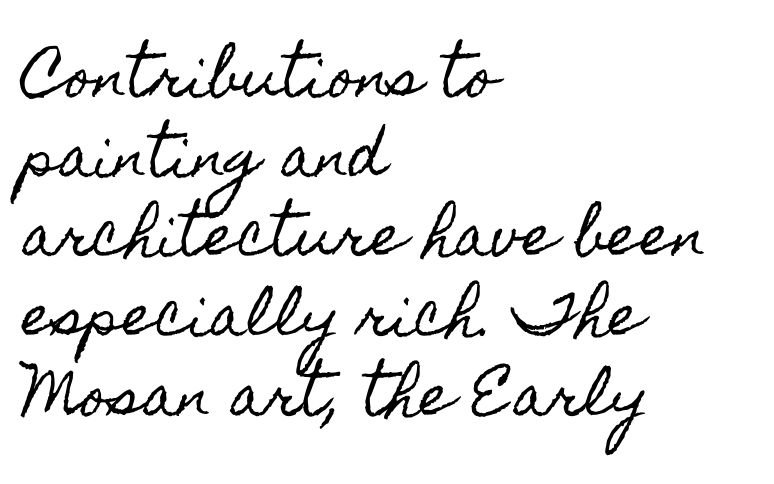
Visually the block forms a straight wall on the left and a jagged coastline on the right. Notice how descenders clear the ascenders below comfortably — that's standard leading. The rendering uses natural spacing where letterforms have individual widths. Tracking value appears to be zero — textbook default spacing. Decoration check: the copy has no underline.
